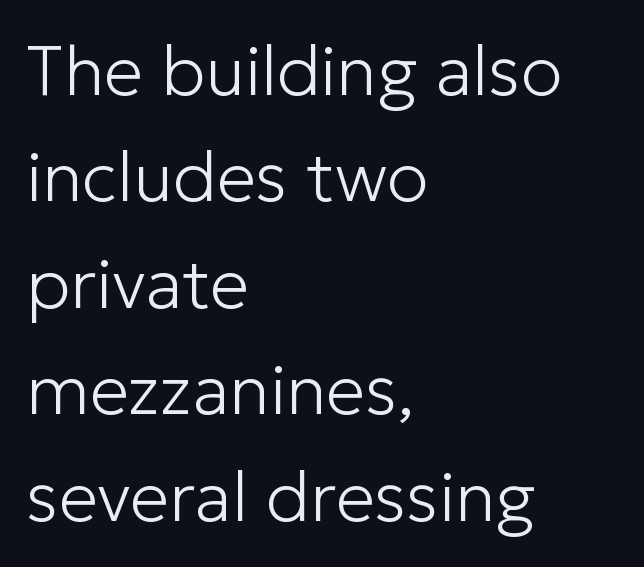
Note the varied advance widths — an 'i' is clearly narrower than an 'm'. A classic flush-left, rag-right setting is used for this passage. This rendering features lettering with no underline. Heaviness? Minimal to ordinary, like unemphasized prose. Successive baselines arrive at the customary interval. Nothing unusual about the tracking: characters are spaced as the font intends.
